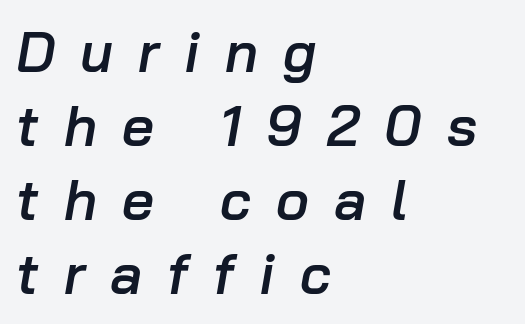
{"italic": "yes", "lean": "right", "slant_degrees": 10, "bold": "semi", "weight": "semibold", "width": "normal", "stroke_contrast": "low", "x_height": "medium", "monospaced": "no", "underline": "no", "align": "left", "line_spacing": "normal", "line_spacing_ratio": 1.32, "letter_spacing": "wide", "letter_spacing_em": 0.45, "glyph_px": 56}
